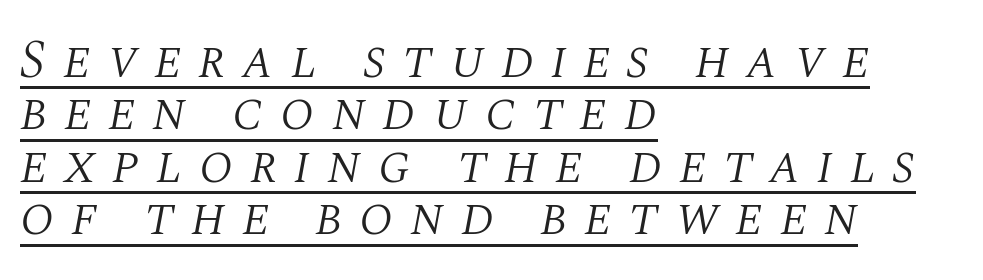
{"serif": "yes", "italic": "yes", "lean": "right", "slant_degrees": 10, "bold": "no", "weight": "light", "width": "normal", "stroke_contrast": "medium", "x_height": "large", "monospaced": "no", "underline": "yes", "align": "left", "line_spacing": "tight", "line_spacing_ratio": 0.99, "letter_spacing": "wide", "letter_spacing_em": 0.31, "glyph_px": 53}
